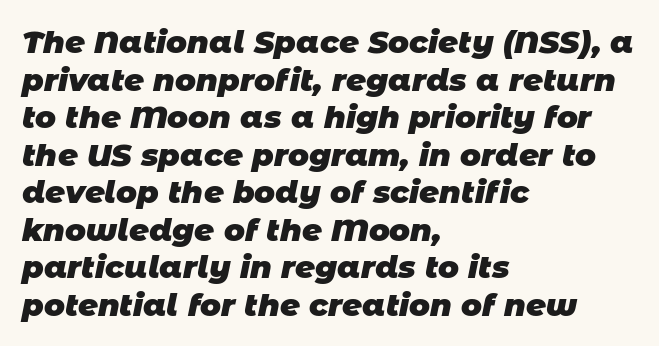
The image shows 31 px heavy sans-serif type; set left-aligned, line spacing 1.21x, normal letter spacing, not underlined; low stroke contrast and a large x-height.
